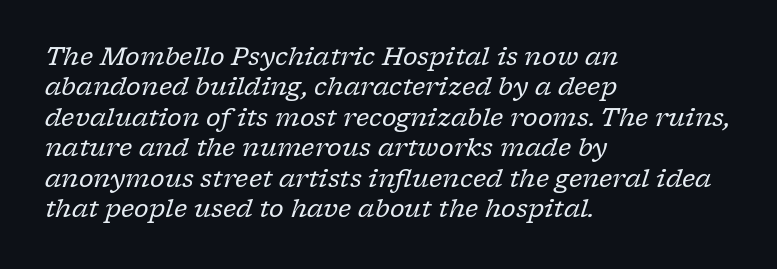
Q: Is the text bold? A: No.
Q: Is the text italic (slanted)? A: Yes, it leans right by about 17 degrees.
Q: Is the text underlined? A: No.
Q: How is the paragraph aligned? A: Left-aligned.
Q: Is the spacing between letters normal or unusually wide? A: Normal.
